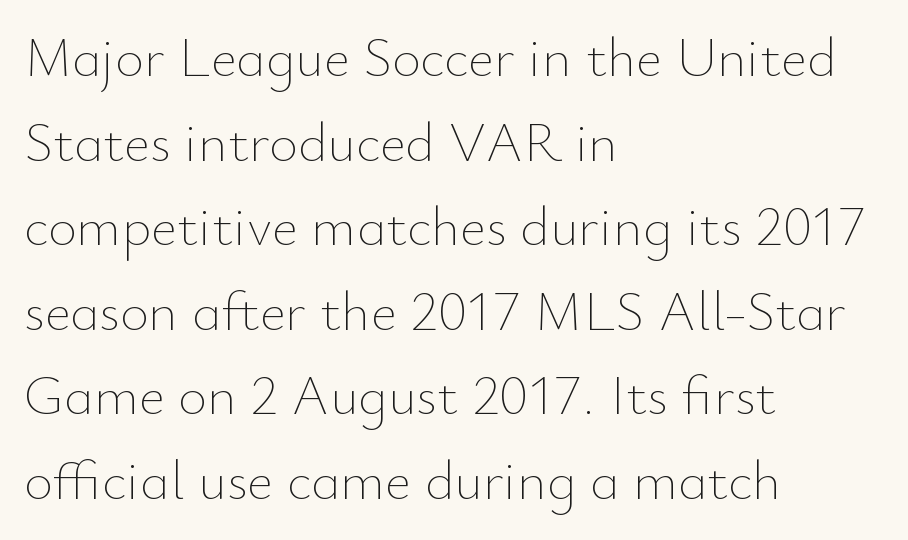
{"italic": "no", "bold": "no", "weight": "thin", "width": "normal", "stroke_contrast": "low", "x_height": "small", "monospaced": "no", "underline": "no", "align": "left", "line_spacing": "normal", "line_spacing_ratio": 1.51, "letter_spacing": "normal", "letter_spacing_em": 0.0, "glyph_px": 56}
